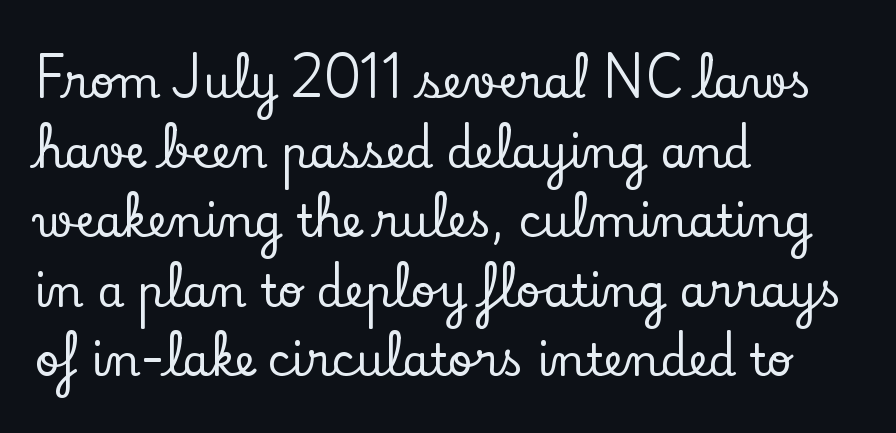
The image shows 44 px text type, upright; set left-aligned, normal line spacing (1.58x), normal letter spacing, not underlined; low stroke contrast and a small x-height.
